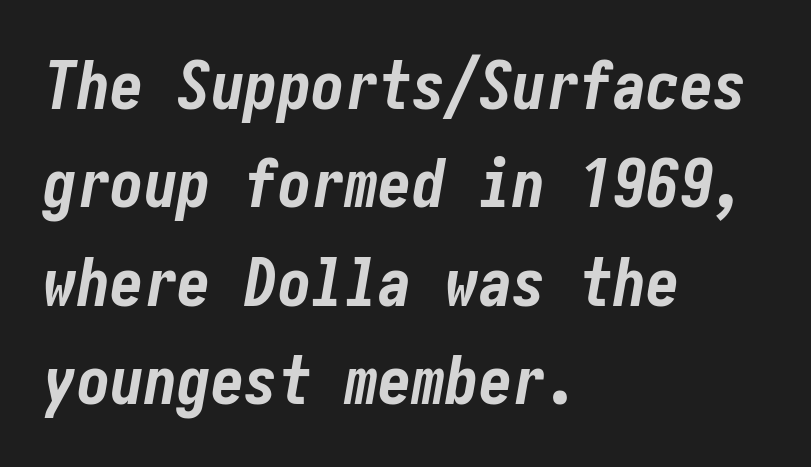
Q: Is the text bold? A: Yes.
Q: Is the text italic (slanted)? A: Yes, it leans right by about 10 degrees.
Q: Is the text underlined? A: No.
Q: How is the paragraph aligned? A: Left-aligned.
Q: Is the spacing between letters normal or unusually wide? A: Normal.
Q: Is the spacing between lines tight, normal or loose? A: Normal.
Q: Width (condensed, normal, or wide)? A: Condensed.
Q: Stroke contrast? A: Low.
Q: x-height? A: Medium.
